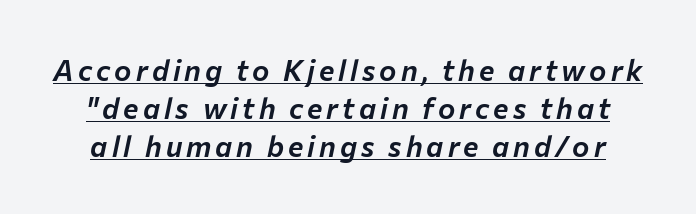
Every character sits at an angle, as italics do. Beneath each row of characters lies a ruled line. Baseline-to-baseline distance is the conventional proportion of letter height. Note the varied advance widths — an 'i' is clearly narrower than an 'm'.
